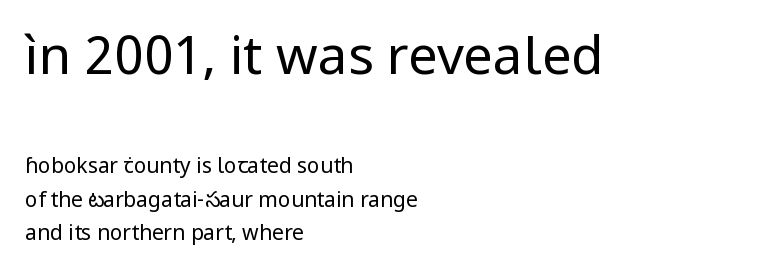
The image shows 53 px regular-weight sans-serif type, upright; set left-aligned, normal line spacing (1.61x), normal letter spacing, not underlined; the first (top) block is 2.52x larger; low stroke contrast and a medium x-height.
